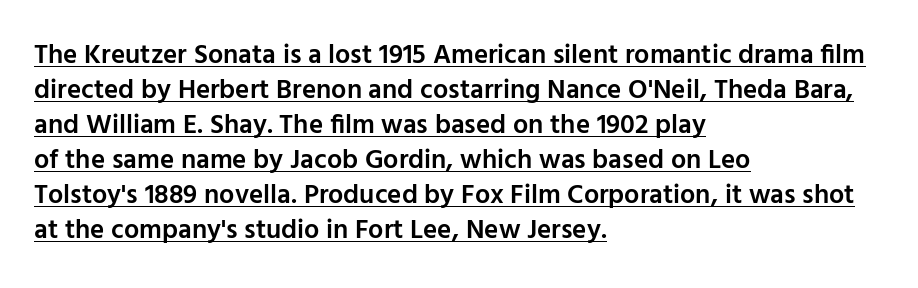
{"italic": "no", "bold": "semi", "underline": "yes", "align": "left", "line_spacing": "normal", "line_spacing_ratio": 1.3, "letter_spacing": "normal", "letter_spacing_em": 0.0, "glyph_px": 27}
